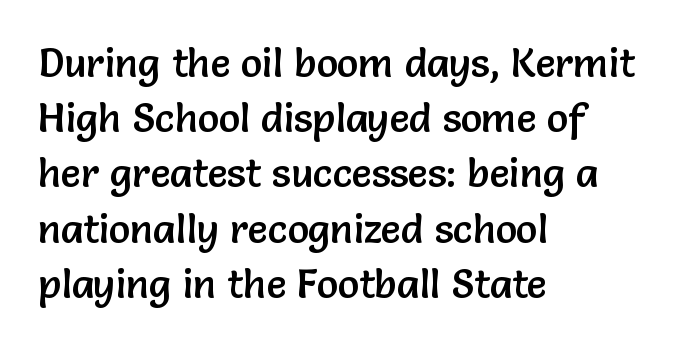
The image shows 40 px sans-serif type, upright; set left-aligned, normal line spacing (1.38x), normal letter spacing, not underlined; low stroke contrast and a medium x-height.
